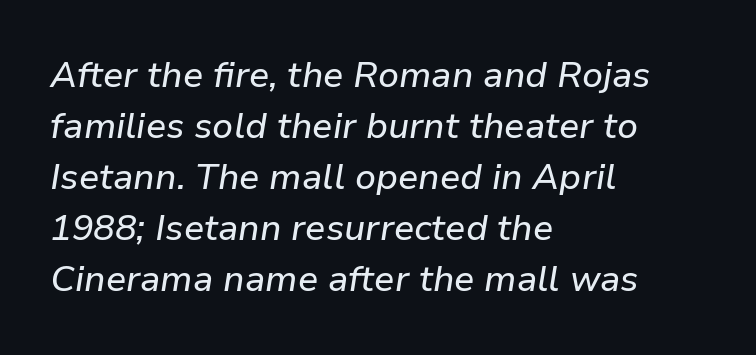
{"italic": "yes", "lean": "right", "slant_degrees": 9, "width": "normal", "stroke_contrast": "low", "x_height": "medium", "monospaced": "no", "underline": "no", "align": "left", "line_spacing": "normal", "line_spacing_ratio": 1.42, "letter_spacing": "normal", "letter_spacing_em": 0.0, "glyph_px": 36}
